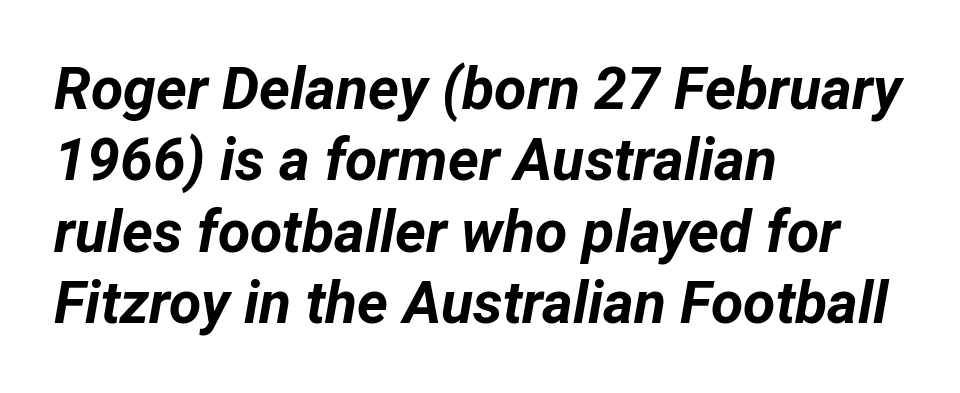
Decoration check: the copy has no underline. Think of a printed novel: that variable character pitch is what you see here. Strong, thick strokes mark this as bold type. A typesetter would call this zero additional tracking.
